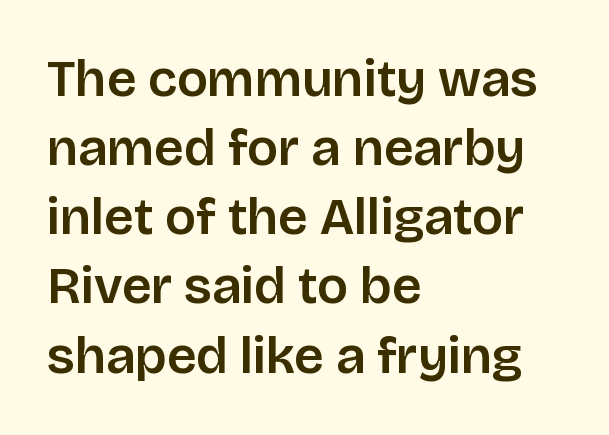
The image shows 52 px sans-serif type, upright; set left-aligned, normal line spacing (1.33x), normal letter spacing, not underlined; low stroke contrast and a large x-height.
